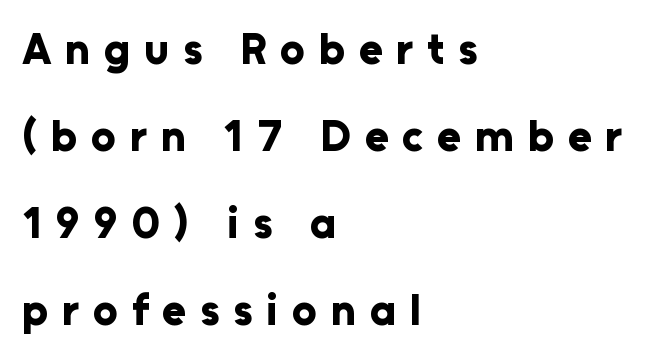
The face used here is rendered with a markedly widened letterfit. Designer's note — italics off, roman on. Line starts are locked; line ends wander. Heavy-handed strokes throughout: this text is bold.
